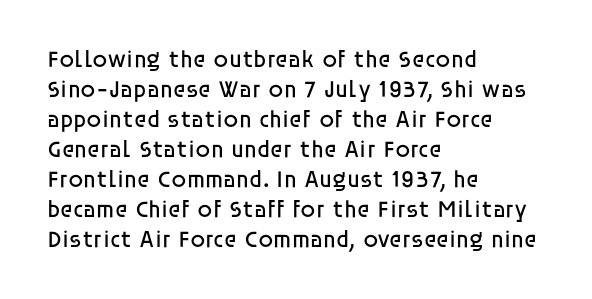
Q: Is the text bold? A: No.
Q: Is the text italic (slanted)? A: No, it is upright.
Q: Is the text underlined? A: No.
Q: How is the paragraph aligned? A: Left-aligned.
Q: Is the spacing between letters normal or unusually wide? A: Normal.
Q: Is the spacing between lines tight, normal or loose? A: Normal.
